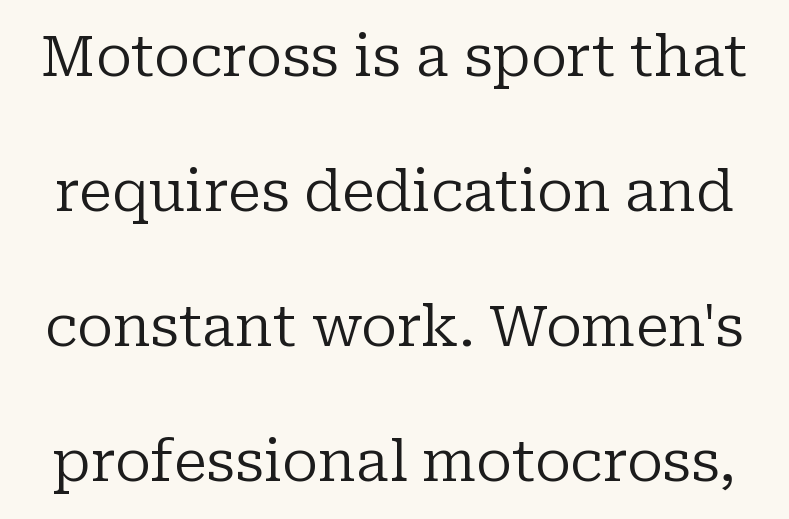
Weight class: somewhere from thin through regular. Underline: absent. Caption: standard tracking, unaltered. Here the designer chose a conventional face with non-uniform glyph widths. No italicization has been applied; the sample stays upright.
